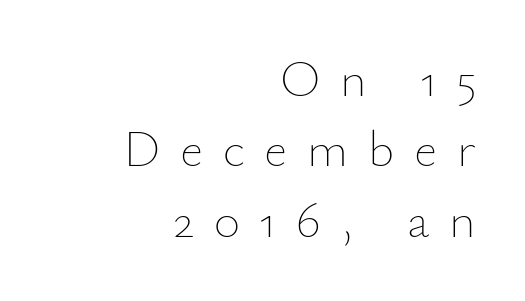
The image shows 51 px thin type, upright; set right-aligned, normal line spacing (1.38x), unusually wide letter spacing (+0.39 em), not underlined; low stroke contrast and a small x-height.
